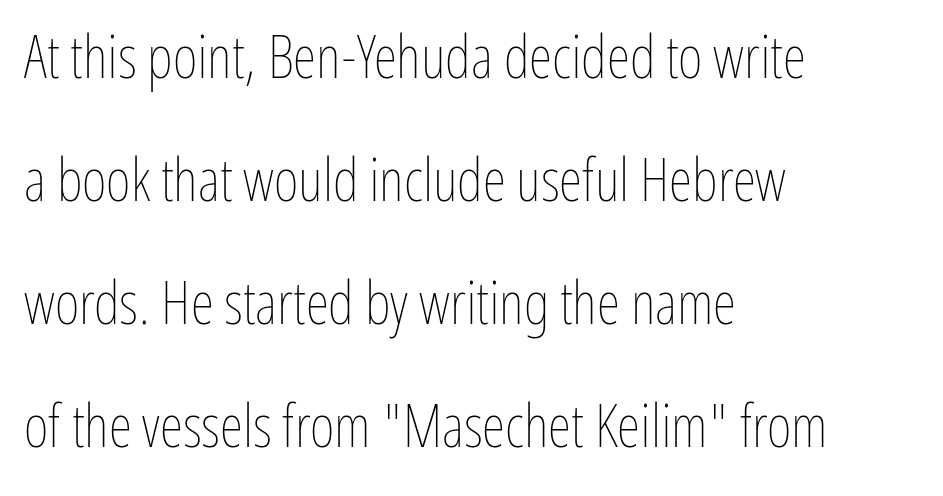
Each new line begins a long way beneath the previous one. This sample has the flowing, uneven cadence of proportional lettering. The type is set solid horizontally, with unmodified tracking. The paragraph has a hard left edge and a soft right edge. Posture: upright roman. The passage shown is not underscored anywhere.
